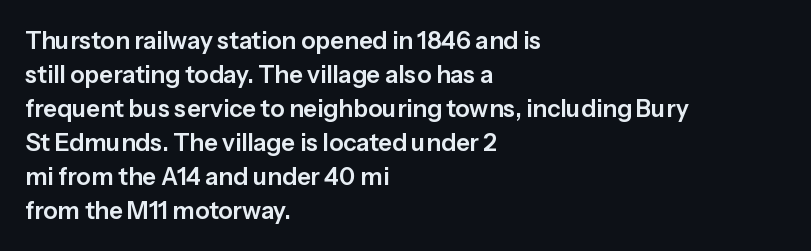
Q: Is the text italic (slanted)? A: No, it is upright.
Q: Is the text underlined? A: No.
Q: How is the paragraph aligned? A: Left-aligned.
Q: Is the spacing between letters normal or unusually wide? A: Normal.
Q: Is the spacing between lines tight, normal or loose? A: Normal.
